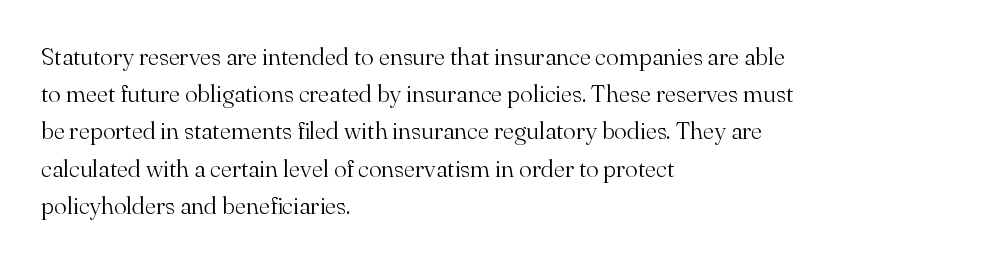
The image shows 24 px text type, upright; set left-aligned, normal line spacing (1.55x), normal letter spacing, not underlined.
